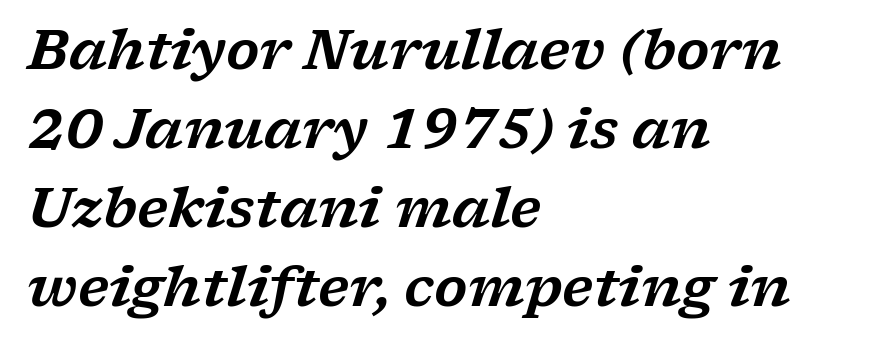
{"serif": "yes", "italic": "yes", "lean": "right", "slant_degrees": 17, "width": "wide", "stroke_contrast": "low", "x_height": "medium", "monospaced": "no", "underline": "no", "align": "left", "line_spacing": "normal", "line_spacing_ratio": 1.46, "letter_spacing": "normal", "letter_spacing_em": 0.0, "glyph_px": 54}
